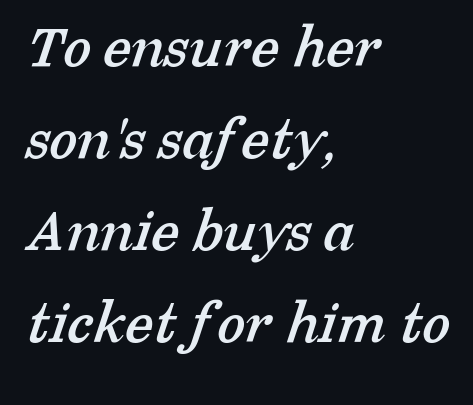
Old-style or modern, the face here clearly has serifs. Spacing between characters is what you'd get straight out of the box. The gap between lines stays unmarked. Each letter keeps its own natural width here, so spacing adapts to shape. Line beginnings align vertically; line endings do not. The passage shown stacks its lines at a standard gap.
